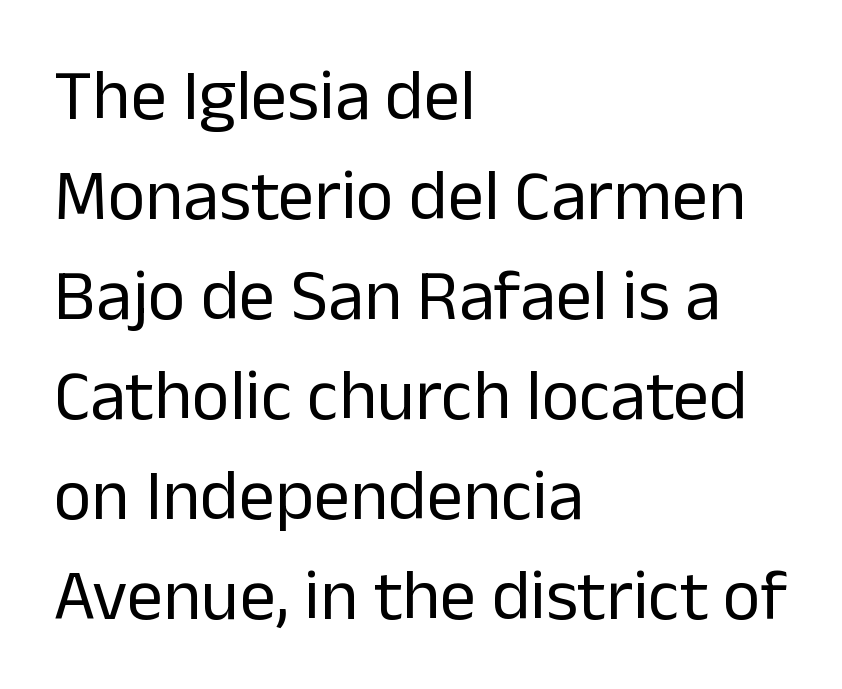
The image shows 72 px regular-weight sans-serif type, upright; set left-aligned, normal line spacing (1.39x), normal letter spacing, not underlined; low stroke contrast and a medium x-height.
